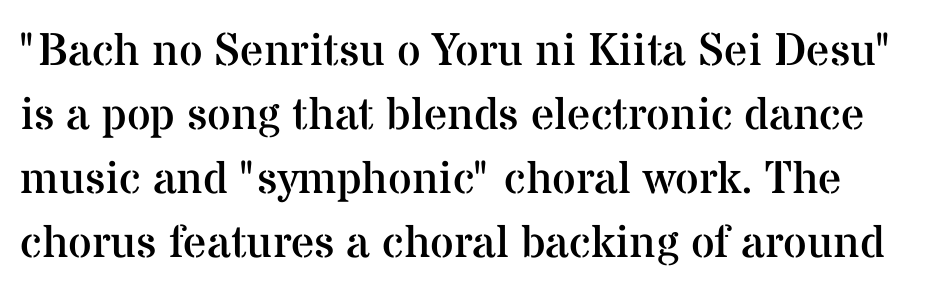
The tracking reads as untouched default to a designer's eye. Is this a fixed-width face? No — the glyphs have proportional, varying widths. Honestly, the row spacing looks completely unremarkable. The designer went with a serif here, giving each stem small feet. No letter is thick-stroked: the sample isn't bold. Each row of text sits above clean, open space.
